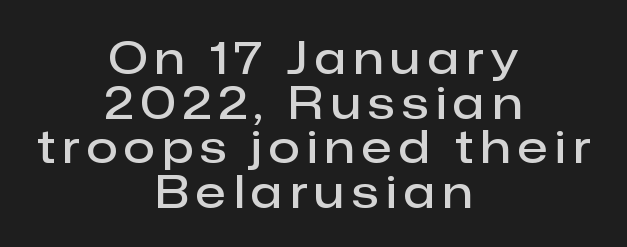
Q: Is the text bold? A: Semi-bold.
Q: Is the text italic (slanted)? A: No, it is upright.
Q: Is the typeface a serif or a sans-serif typeface? A: Sans-serif.
Q: Is the text underlined? A: No.
Q: How is the paragraph aligned? A: Centered.
Q: Is the spacing between lines tight, normal or loose? A: Tight.
Q: Width (condensed, normal, or wide)? A: Normal.
Q: Stroke contrast? A: Low.
Q: x-height? A: Medium.
Q: Monospaced? A: No.
